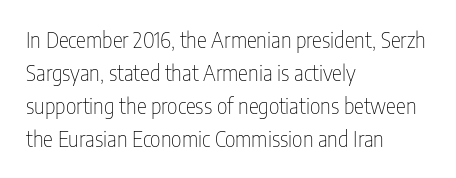
{"italic": "no", "bold": "no", "underline": "no", "align": "left", "line_spacing": "normal", "line_spacing_ratio": 1.57, "letter_spacing": "normal", "letter_spacing_em": 0.0, "glyph_px": 21}
